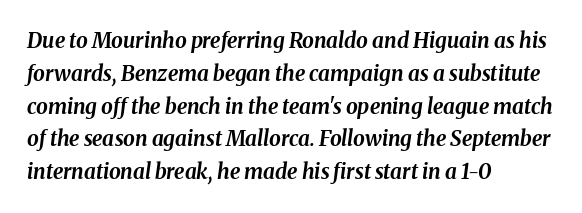
{"italic": "yes", "lean": "right", "slant_degrees": 8, "bold": "yes", "underline": "no", "align": "left", "line_spacing": "normal", "line_spacing_ratio": 1.56, "letter_spacing": "normal", "letter_spacing_em": 0.0, "glyph_px": 21}
